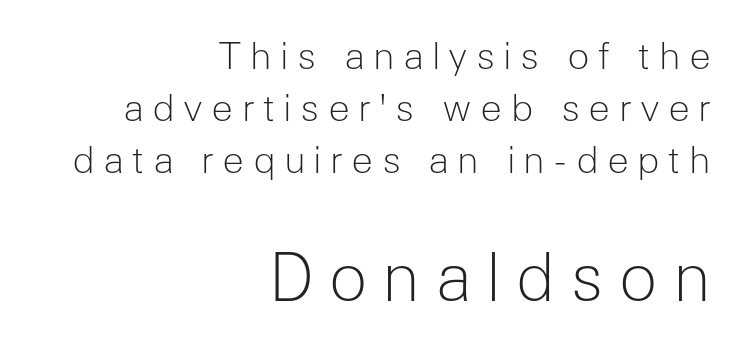
The image shows 65 px light sans-serif type, upright; set right-aligned, normal line spacing (1.41x), unusually wide letter spacing (+0.22 em), not underlined; the second (bottom) block is 1.76x larger; low stroke contrast and a medium x-height.
